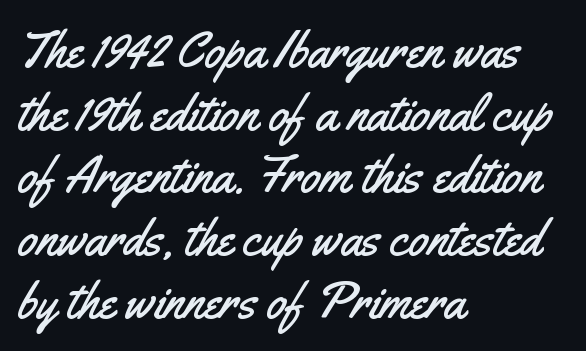
{"serif": "no", "width": "condensed", "stroke_contrast": "medium", "x_height": "small", "monospaced": "no", "underline": "no", "align": "left", "line_spacing_ratio": 1.23, "letter_spacing": "normal", "letter_spacing_em": 0.0, "glyph_px": 51}
